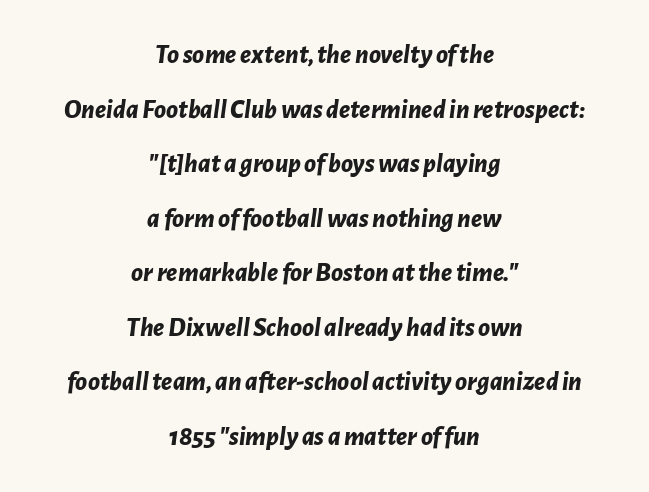
The image shows 27 px bold type, italic (leaning right); set centered, loose line spacing (2.02x), normal letter spacing, not underlined.
